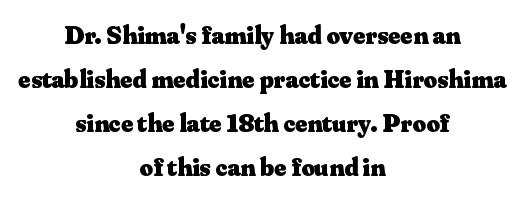
The image shows 26 px bold type, upright; set centered, normal line spacing (1.69x), normal letter spacing, not underlined.
